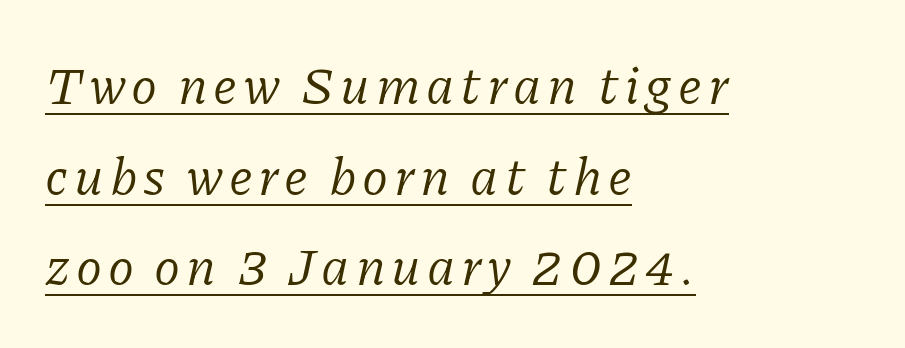
The letters look calm and open, with moderate or lighter stems. This rendering features underlined lettering. The rag falls on the right side of this text block. This is serif lettering, the kind often seen in printed books. Each letter keeps its own natural width here, so spacing adapts to shape.
